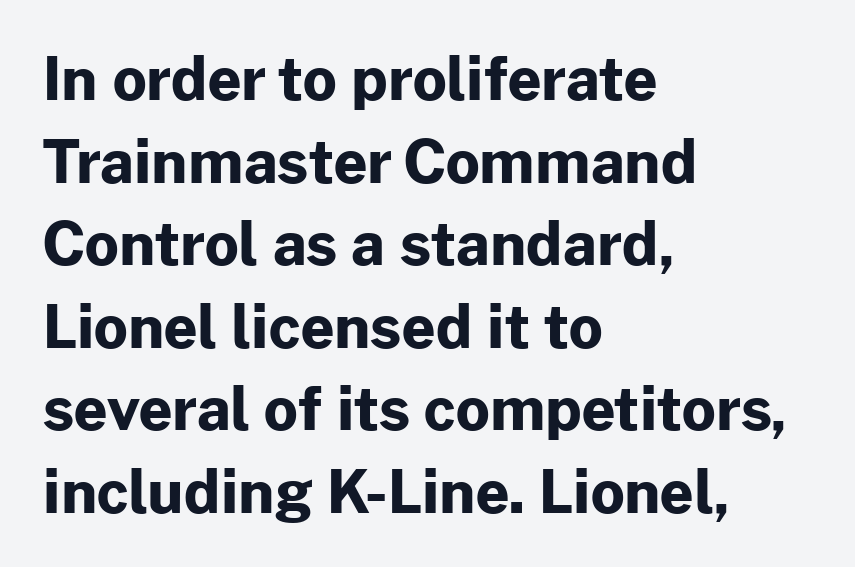
Character widths vary here, with narrow letters taking less room than wide ones. Ascenders rise straight up at ninety degrees. Honestly, the row spacing looks completely unremarkable. The strip under each line holds only bare page. Leftover space on each line is placed entirely after the last word. Is the type bold? Yes — the strokes are clearly thick and heavy.
